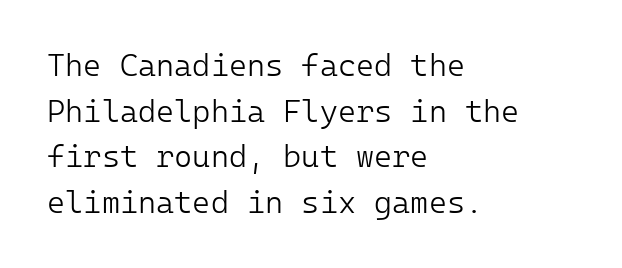
Students, observe: this is what conventionally led text looks like. Weight class: somewhere from thin through regular. Posture: straight, roman, zero tilt. Short note: letters normally spaced. A student would call this left alignment; a typographer would say flush left, rag right.
